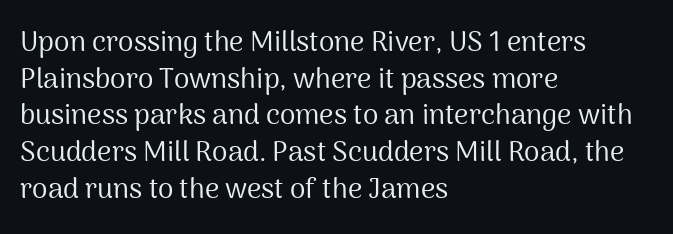
Stroke terminals: plain, sans-serif. The rendering uses natural spacing where letterforms have individual widths. This sample uses plain, unmodified letter spacing. Compared with a centered layout, this one pins lines to the left instead. Rows of type keep a routine distance in the vertical direction. Posture: upright roman.
